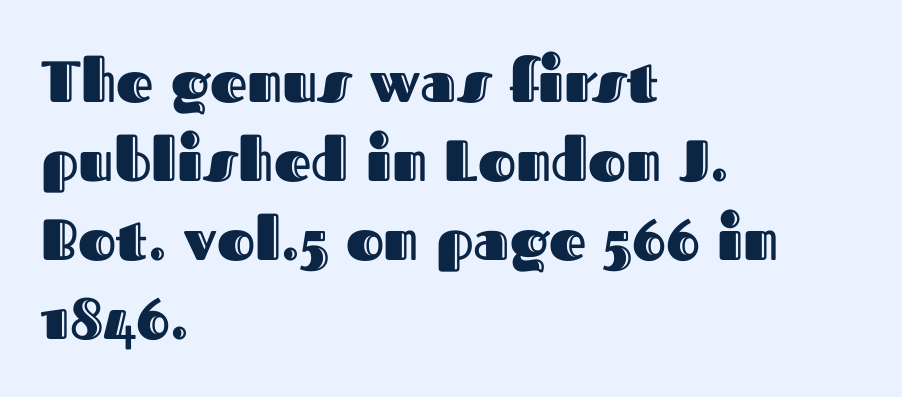
The image shows 58 px text type, upright; set left-aligned, normal line spacing (1.36x), normal letter spacing, not underlined; a medium x-height.
